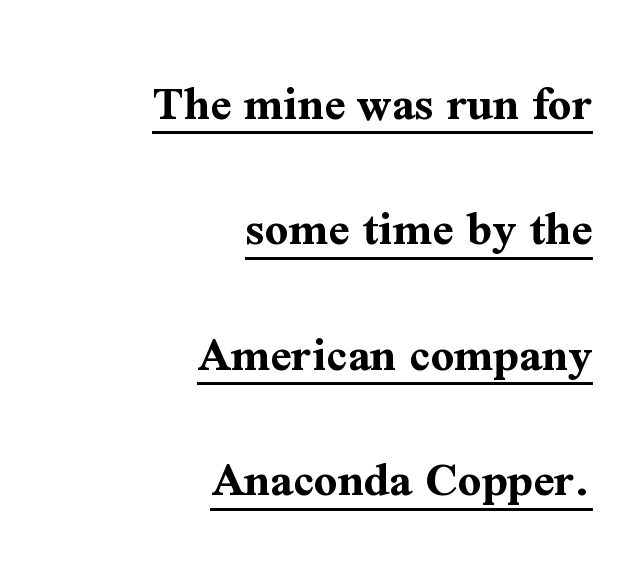
{"serif": "yes", "italic": "no", "bold": "yes", "weight": "bold", "width": "normal", "stroke_contrast": "medium", "x_height": "medium", "monospaced": "no", "underline": "yes", "align": "right", "line_spacing": "loose", "line_spacing_ratio": 2.46, "letter_spacing": "normal", "letter_spacing_em": 0.0, "glyph_px": 51}
